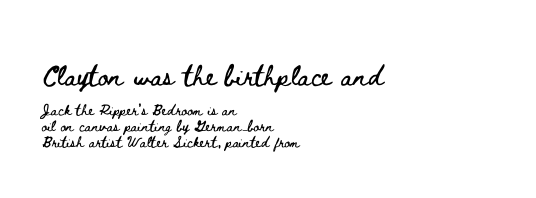
Alignment: flush left. Does the leading feel generous? Not at all — it's pinched. Nobody touched the tracking dial on this one.
